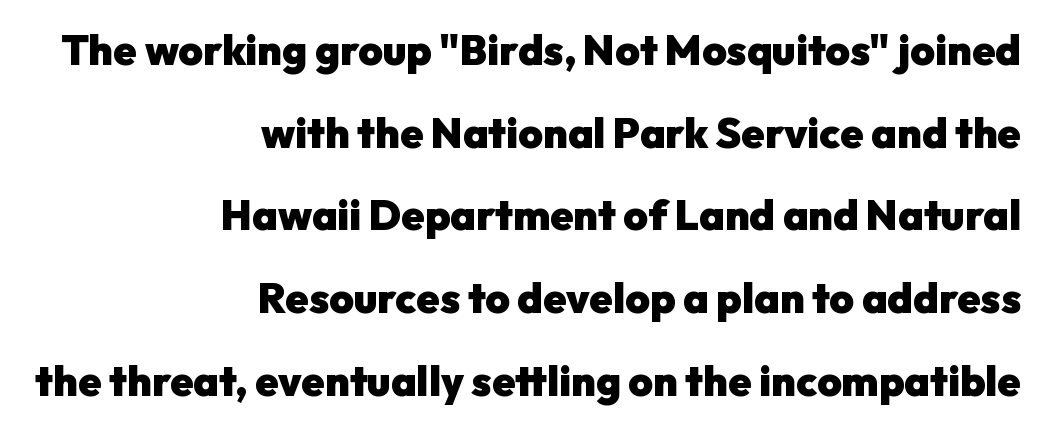
{"serif": "no", "italic": "no", "bold": "yes", "weight": "heavy", "width": "normal", "stroke_contrast": "low", "x_height": "medium", "monospaced": "no", "underline": "no", "align": "right", "line_spacing": "loose", "line_spacing_ratio": 1.97, "letter_spacing": "normal", "letter_spacing_em": 0.0, "glyph_px": 42}
